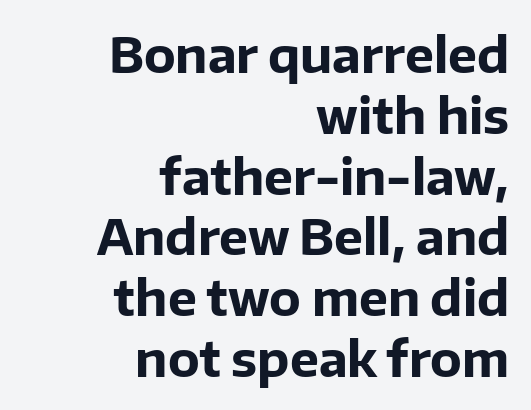
{"serif": "no", "italic": "no", "bold": "yes", "weight": "bold", "width": "normal", "stroke_contrast": "low", "x_height": "medium", "monospaced": "no", "underline": "no", "align": "right", "line_spacing_ratio": 1.24, "letter_spacing": "normal", "letter_spacing_em": 0.0, "glyph_px": 49}
